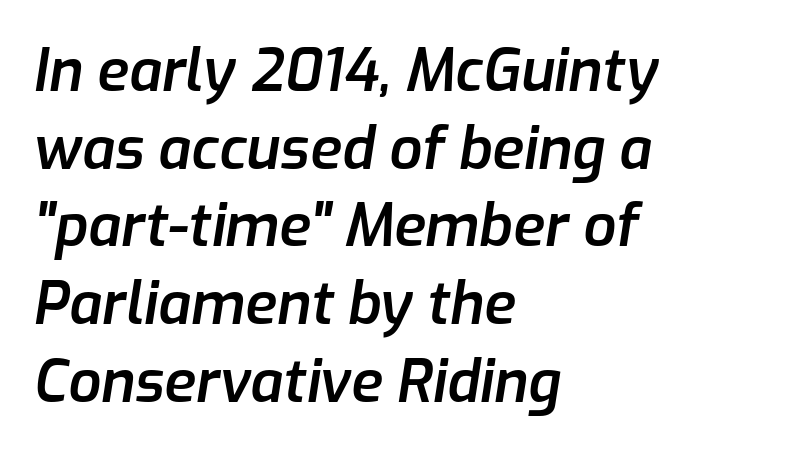
Q: Is the text bold? A: Semi-bold.
Q: Is the text italic (slanted)? A: Yes, it leans right by about 9 degrees.
Q: Is the text underlined? A: No.
Q: How is the paragraph aligned? A: Left-aligned.
Q: Is the spacing between letters normal or unusually wide? A: Normal.
Q: Is the spacing between lines tight, normal or loose? A: Normal.
Q: Width (condensed, normal, or wide)? A: Normal.
Q: Stroke contrast? A: Low.
Q: x-height? A: Medium.
Q: Monospaced? A: No.
